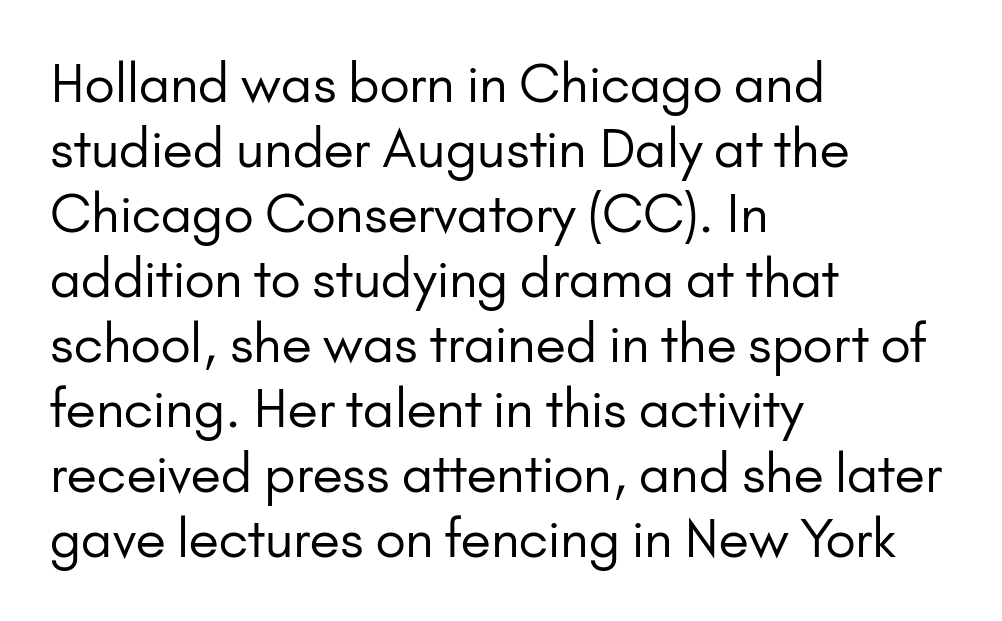
The image shows 52 px regular-weight sans-serif type, upright; set left-aligned, normal line spacing (1.25x), normal letter spacing, not underlined; low stroke contrast and a small x-height.
